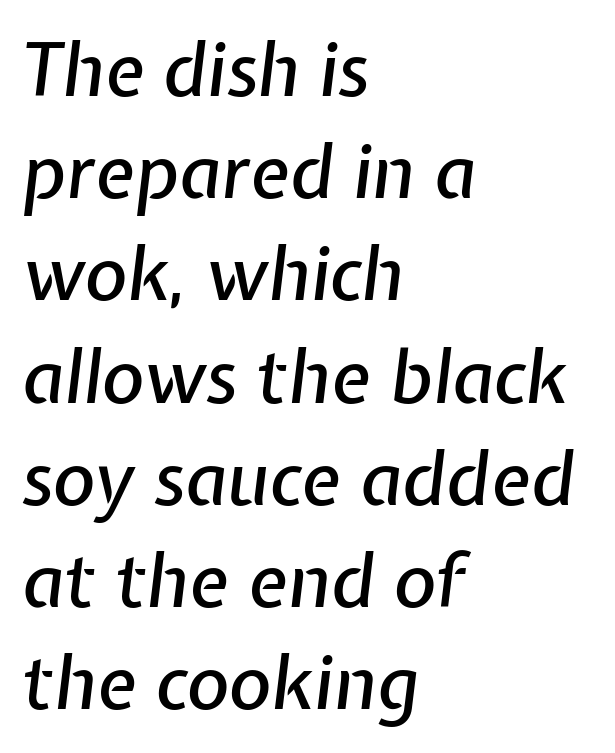
Q: Is the text italic (slanted)? A: Yes, it leans right by about 7 degrees.
Q: Is the text underlined? A: No.
Q: How is the paragraph aligned? A: Left-aligned.
Q: Is the spacing between letters normal or unusually wide? A: Normal.
Q: Is the spacing between lines tight, normal or loose? A: Normal.
Q: Width (condensed, normal, or wide)? A: Normal.
Q: Stroke contrast? A: Low.
Q: x-height? A: Medium.
Q: Monospaced? A: No.
